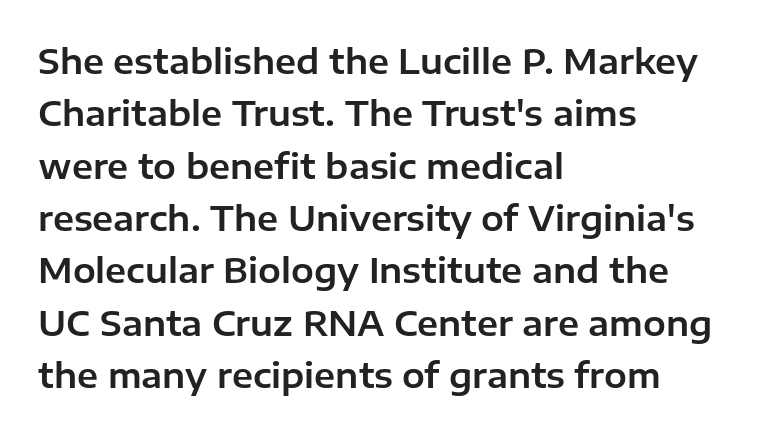
Note the varied advance widths — an 'i' is clearly narrower than an 'm'. Notice how the stems are strictly vertical — no italics here. Descender tails drop into unmarked territory. The designer left line spacing at the default. What stands out about the letter spacing? Nothing — it is the standard amount. Typeset ragged right — the left edge is the straight one.
